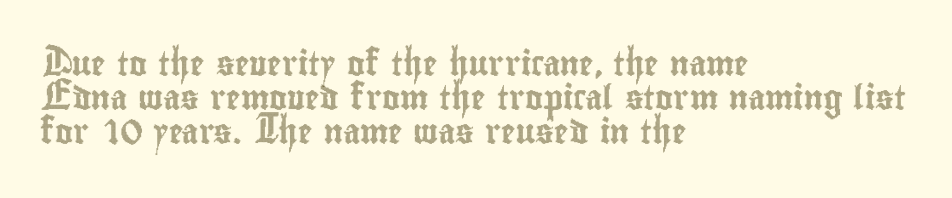
Each word holds together tightly as a unit, with standard inter-letter gaps. Horizontally, the lines are justified to the leading edge only. Check the space under the baseline: it is left empty. Leading matches the norm, producing a regular column.
